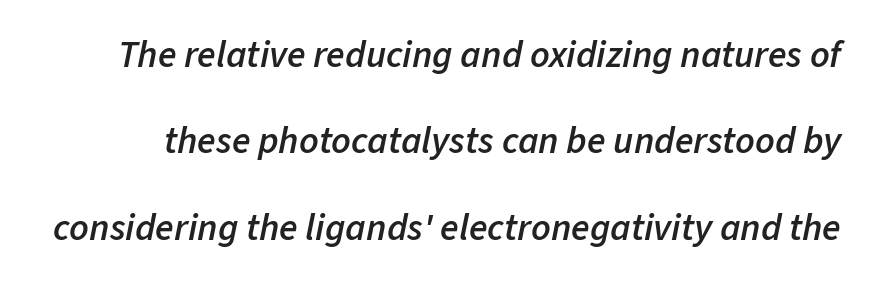
{"italic": "yes", "lean": "right", "slant_degrees": 11, "bold": "semi", "weight": "semibold", "width": "normal", "stroke_contrast": "low", "x_height": "medium", "monospaced": "no", "underline": "no", "line_spacing": "loose", "line_spacing_ratio": 2.27, "letter_spacing": "normal", "letter_spacing_em": 0.0, "glyph_px": 38}
